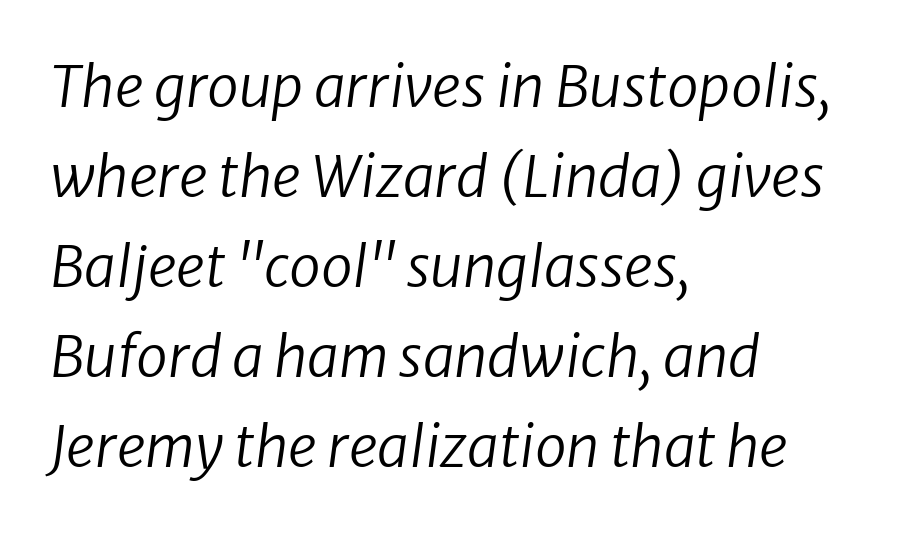
Q: Is the text bold? A: No.
Q: Is the text italic (slanted)? A: Yes, it leans right by about 8 degrees.
Q: Is the text underlined? A: No.
Q: How is the paragraph aligned? A: Left-aligned.
Q: Is the spacing between letters normal or unusually wide? A: Normal.
Q: Is the spacing between lines tight, normal or loose? A: Normal.
Q: Width (condensed, normal, or wide)? A: Normal.
Q: Stroke contrast? A: Low.
Q: x-height? A: Medium.
Q: Monospaced? A: No.
